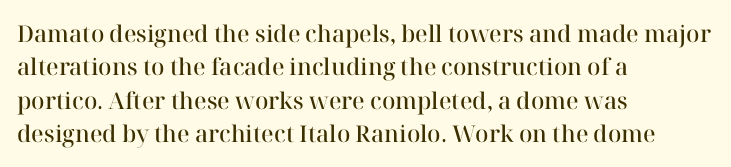
{"italic": "no", "bold": "semi", "underline": "no", "align": "left", "line_spacing": "normal", "line_spacing_ratio": 1.45, "letter_spacing": "normal", "letter_spacing_em": 0.0, "glyph_px": 23}
